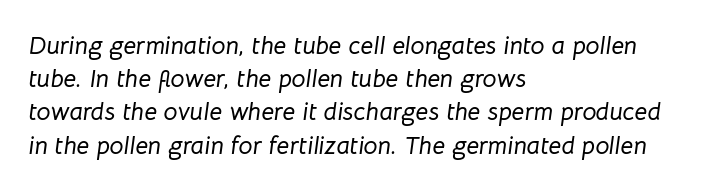
The lines in this sample share a left origin and differ only in where they stop. Letters rest on an invisible, unmarked baseline. A normal amount of white space separates one row of letters from the next. The passage shown leans; its letterforms are oblique. Nothing unusual about the tracking: characters are spaced as the font intends.
